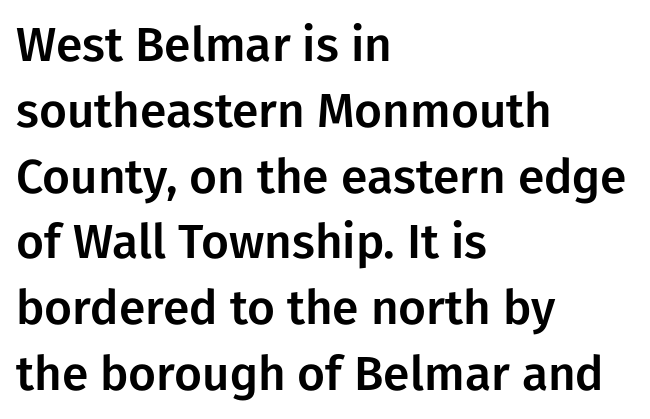
Q: Is the text italic (slanted)? A: No, it is upright.
Q: Is the typeface a serif or a sans-serif typeface? A: Sans-serif.
Q: Is the text underlined? A: No.
Q: How is the paragraph aligned? A: Left-aligned.
Q: Is the spacing between letters normal or unusually wide? A: Normal.
Q: Is the spacing between lines tight, normal or loose? A: Normal.
Q: Width (condensed, normal, or wide)? A: Normal.
Q: Stroke contrast? A: Low.
Q: x-height? A: Medium.
Q: Monospaced? A: No.
